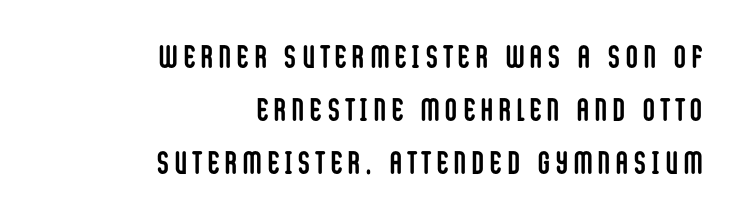
Q: Is the text bold? A: Yes.
Q: Is the text italic (slanted)? A: No, it is upright.
Q: Is the typeface a serif or a sans-serif typeface? A: Sans-serif.
Q: Is the text underlined? A: No.
Q: How is the paragraph aligned? A: Right-aligned.
Q: Is the spacing between letters normal or unusually wide? A: Unusually wide.
Q: Is the spacing between lines tight, normal or loose? A: Normal.
Q: Width (condensed, normal, or wide)? A: Condensed.
Q: Stroke contrast? A: Low.
Q: x-height? A: Large.
Q: Monospaced? A: No.
